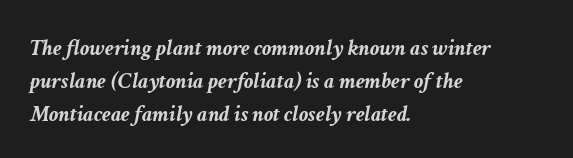
The image shows 23 px bold type, italic (leaning right); set left-aligned, normal line spacing (1.44x), normal letter spacing, not underlined.
